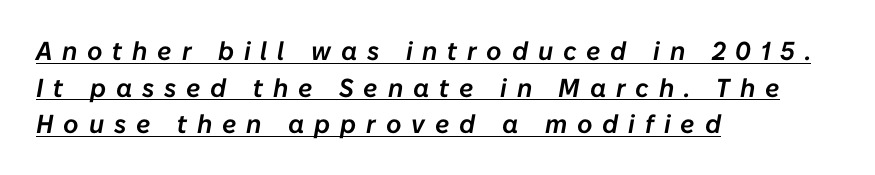
The image shows 26 px text type, italic (leaning right); set left-aligned, normal line spacing (1.41x), unusually wide letter spacing (+0.38 em), underlined.
